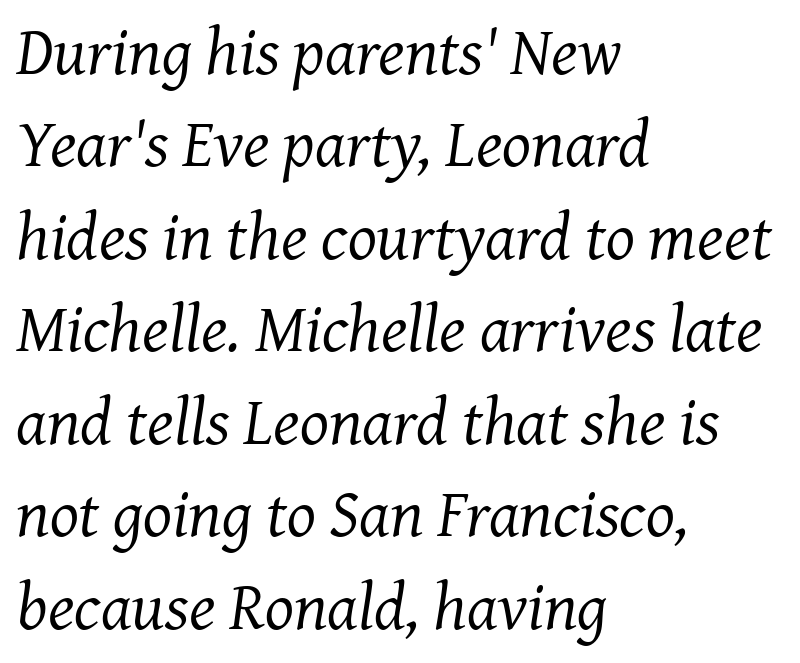
The image shows 68 px regular-weight serif type, italic (leaning right); set left-aligned, normal line spacing (1.36x), normal letter spacing, not underlined; medium stroke contrast and a medium x-height.
